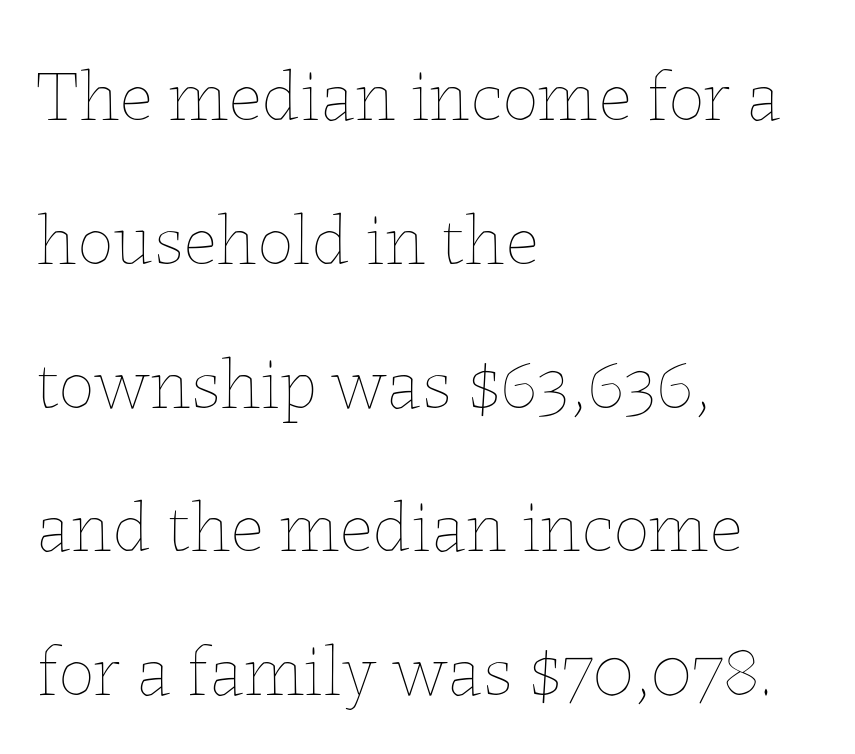
Q: Is the text bold? A: No.
Q: Is the text italic (slanted)? A: No, it is upright.
Q: Is the text underlined? A: No.
Q: How is the paragraph aligned? A: Left-aligned.
Q: Is the spacing between letters normal or unusually wide? A: Normal.
Q: Is the spacing between lines tight, normal or loose? A: Loose.
Q: Width (condensed, normal, or wide)? A: Normal.
Q: Stroke contrast? A: Low.
Q: x-height? A: Medium.
Q: Monospaced? A: No.
